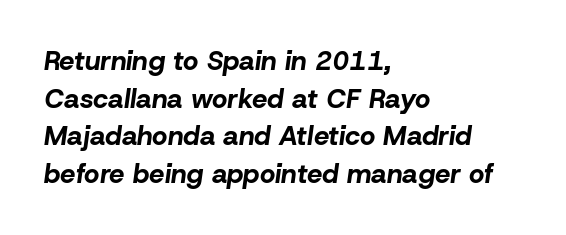
In CSS terms this would be text-align: left. Leading: standard. It's the slanting kind of type. What weight is shown? A full bold with thick strokes. No word sits above an underline.
